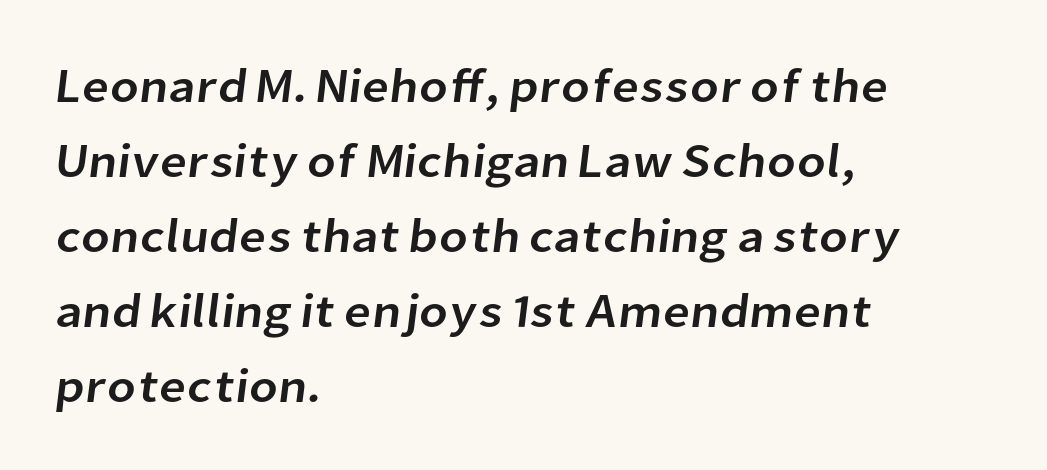
The image shows 48 px sans-serif type; set left-aligned, normal line spacing (1.56x), normal letter spacing, not underlined; low stroke contrast and a medium x-height.
